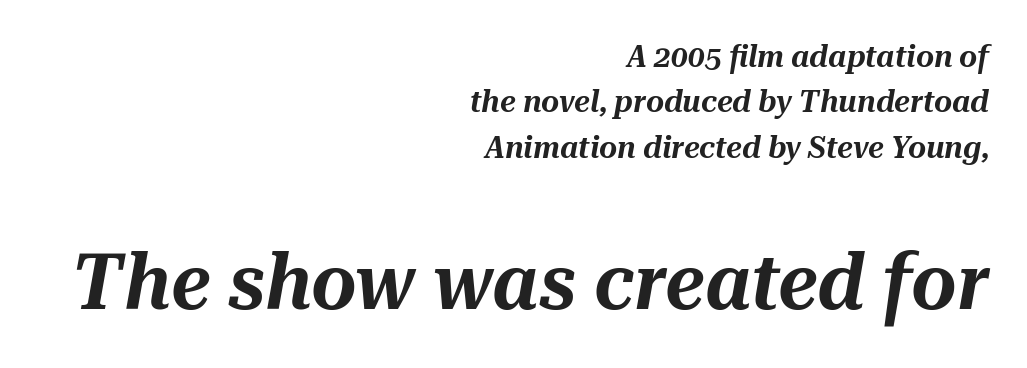
The image shows 78 px text type, italic (leaning right); set right-aligned, normal line spacing (1.46x), normal letter spacing, not underlined; the second (bottom) block is 2.52x larger; medium stroke contrast and a medium x-height.
